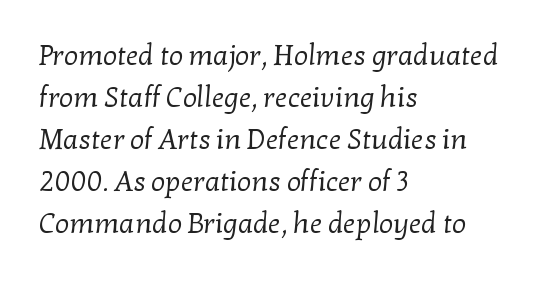
The image shows 28 px regular-weight serif type; set left-aligned, normal line spacing (1.5x), normal letter spacing, not underlined; low stroke contrast and a medium x-height.
